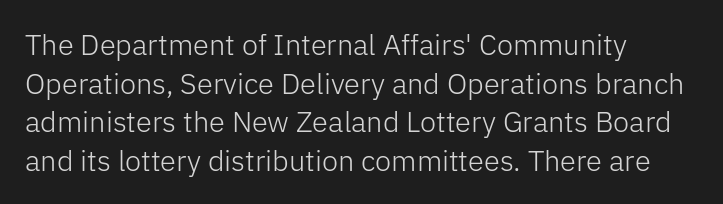
Q: Is the text bold? A: No.
Q: Is the text italic (slanted)? A: No, it is upright.
Q: Is the typeface a serif or a sans-serif typeface? A: Sans-serif.
Q: Is the text underlined? A: No.
Q: How is the paragraph aligned? A: Left-aligned.
Q: Is the spacing between letters normal or unusually wide? A: Normal.
Q: Is the spacing between lines tight, normal or loose? A: Normal.
Q: Width (condensed, normal, or wide)? A: Normal.
Q: Stroke contrast? A: Low.
Q: x-height? A: Medium.
Q: Monospaced? A: No.
